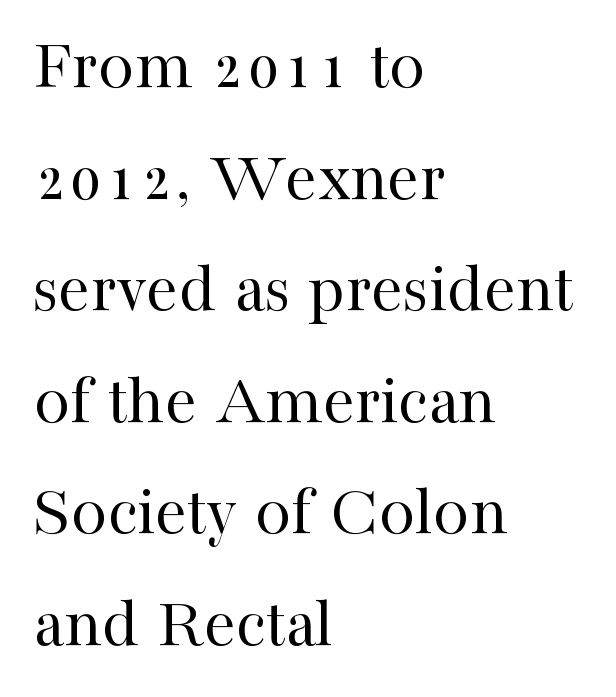
{"serif": "yes", "italic": "no", "bold": "no", "weight": "regular", "width": "normal", "stroke_contrast": "high", "x_height": "medium", "monospaced": "no", "underline": "no", "align": "left", "line_spacing": "normal", "line_spacing_ratio": 1.55, "letter_spacing": "normal", "letter_spacing_em": 0.0, "glyph_px": 72}
